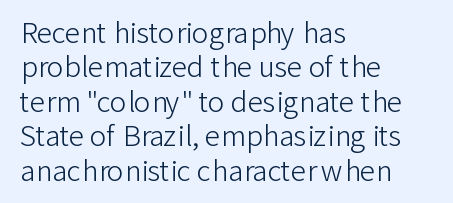
The image shows 28 px light sans-serif type, upright; set left-aligned, line spacing 1.23x, normal letter spacing, not underlined; low stroke contrast and a medium x-height.
